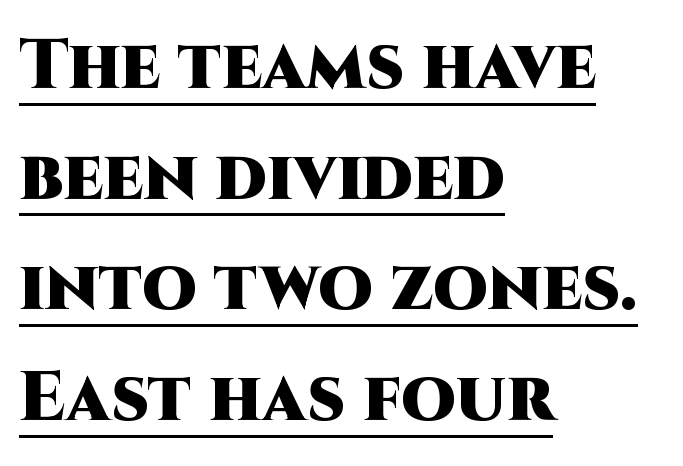
{"serif": "no", "italic": "no", "bold": "yes", "weight": "heavy", "width": "normal", "stroke_contrast": "high", "x_height": "large", "monospaced": "no", "underline": "yes", "align": "left", "line_spacing": "normal", "line_spacing_ratio": 1.58, "letter_spacing": "normal", "letter_spacing_em": 0.0, "glyph_px": 70}
